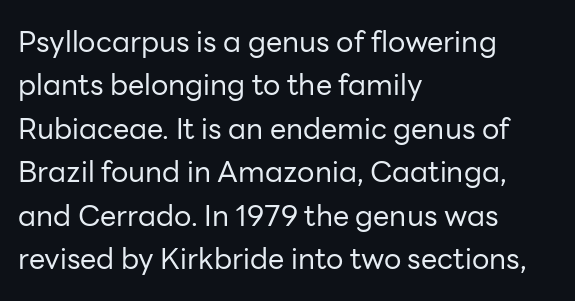
The image shows 29 px regular-weight sans-serif type, upright; set left-aligned, normal line spacing (1.5x), normal letter spacing, not underlined; low stroke contrast and a medium x-height.
